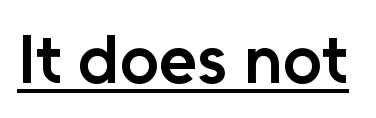
The image shows 69 px semibold sans-serif type, upright; set normal letter spacing, underlined; low stroke contrast and a medium x-height.
